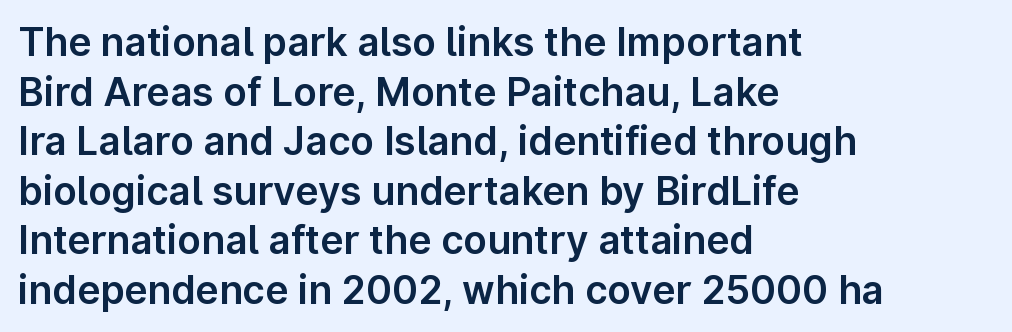
Lines of text with bare space underneath. A roman cut, with each character standing at attention. This block has exactly the height ordinary leading produces. The compositor pushed each line to the left boundary. Default kerning and tracking; the words read as compact shapes.
